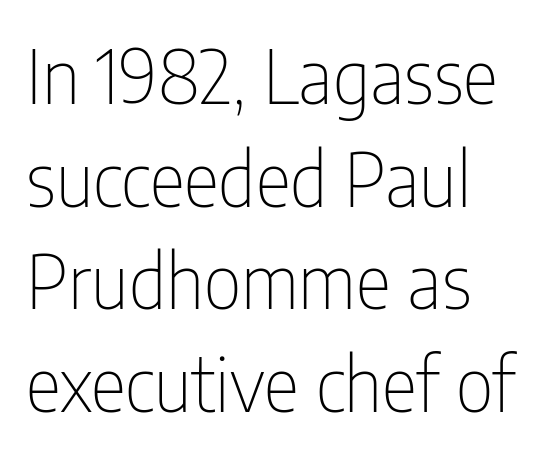
Q: Is the text bold? A: No.
Q: Is the text italic (slanted)? A: No, it is upright.
Q: Is the typeface a serif or a sans-serif typeface? A: Sans-serif.
Q: Is the text underlined? A: No.
Q: How is the paragraph aligned? A: Left-aligned.
Q: Is the spacing between letters normal or unusually wide? A: Normal.
Q: Is the spacing between lines tight, normal or loose? A: Normal.
Q: Width (condensed, normal, or wide)? A: Condensed.
Q: Stroke contrast? A: Low.
Q: x-height? A: Medium.
Q: Monospaced? A: No.
